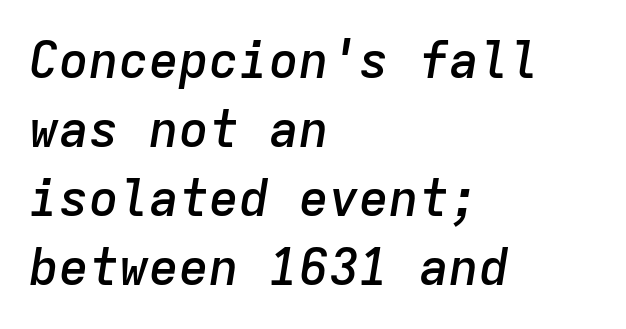
{"italic": "yes", "lean": "right", "slant_degrees": 9, "bold": "semi", "weight": "semibold", "width": "normal", "stroke_contrast": "low", "x_height": "medium", "monospaced": "yes", "underline": "no", "align": "left", "line_spacing": "normal", "line_spacing_ratio": 1.38, "letter_spacing": "normal", "letter_spacing_em": 0.0, "glyph_px": 50}
